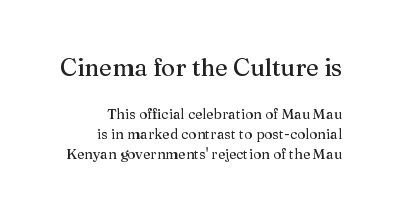
The image shows 24 px text type, upright; set right-aligned, normal line spacing (1.42x), normal letter spacing, not underlined; the first (top) block is 1.71x larger.
